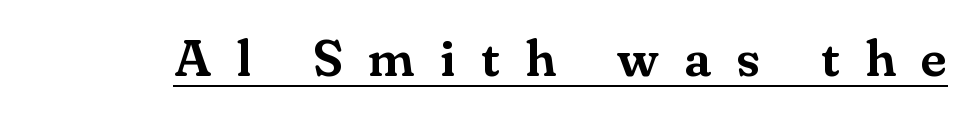
Q: Is the text italic (slanted)? A: No, it is upright.
Q: Is the typeface a serif or a sans-serif typeface? A: Serif.
Q: Is the text underlined? A: Yes.
Q: Is the spacing between letters normal or unusually wide? A: Unusually wide.
Q: Width (condensed, normal, or wide)? A: Normal.
Q: Stroke contrast? A: Medium.
Q: x-height? A: Small.
Q: Monospaced? A: No.
